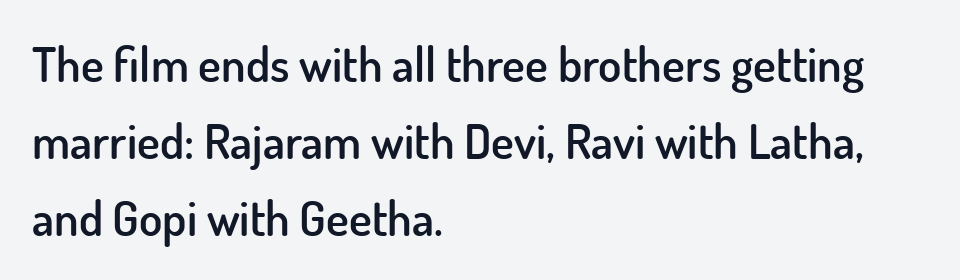
Think of a printed novel: that variable character pitch is what you see here. Is there much room between lines? A standard amount, neither cramped nor airy. Stroke terminals: plain, sans-serif. Only glyphs here, with clear space below each row.
